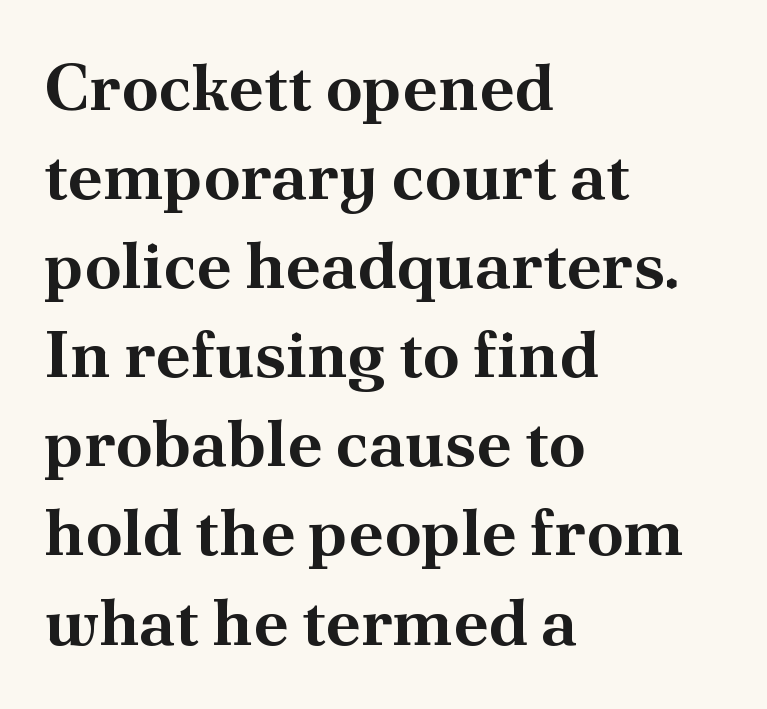
Q: Is the text bold? A: Yes.
Q: Is the text italic (slanted)? A: No, it is upright.
Q: Is the typeface a serif or a sans-serif typeface? A: Serif.
Q: Is the text underlined? A: No.
Q: How is the paragraph aligned? A: Left-aligned.
Q: Is the spacing between letters normal or unusually wide? A: Normal.
Q: Is the spacing between lines tight, normal or loose? A: Normal.
Q: Width (condensed, normal, or wide)? A: Normal.
Q: Stroke contrast? A: Medium.
Q: x-height? A: Small.
Q: Monospaced? A: No.
